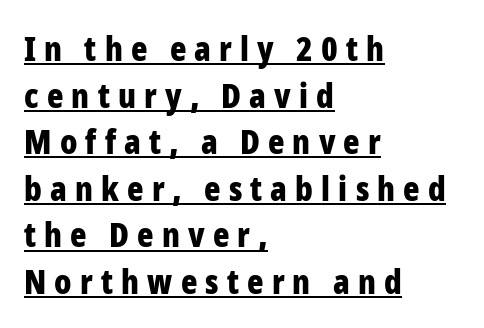
{"serif": "no", "italic": "no", "bold": "yes", "weight": "bold", "width": "condensed", "stroke_contrast": "low", "x_height": "medium", "monospaced": "no", "underline": "yes", "align": "left", "line_spacing": "normal", "line_spacing_ratio": 1.37, "letter_spacing": "wide", "letter_spacing_em": 0.24, "glyph_px": 34}
